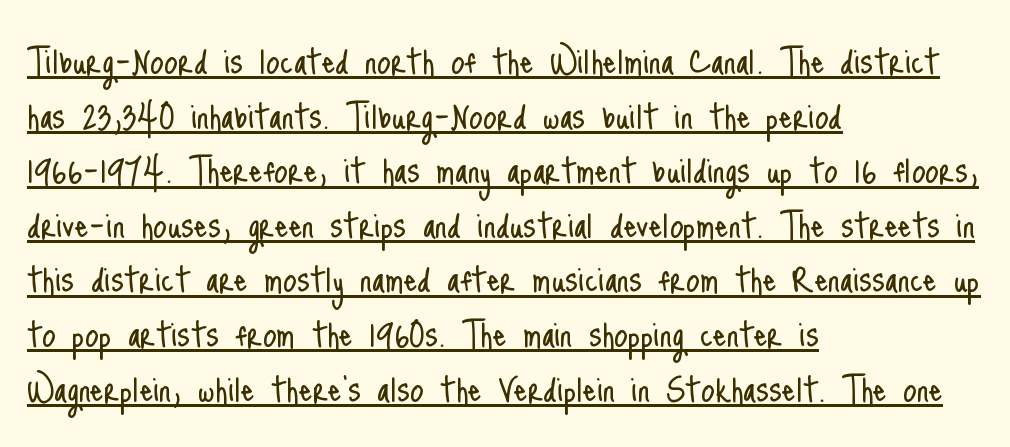
Underlined type. Is the type heavy? It reads as light-to-regular instead. A classic flush-left, rag-right setting is used for this passage. Quick note: not italic, upright.
